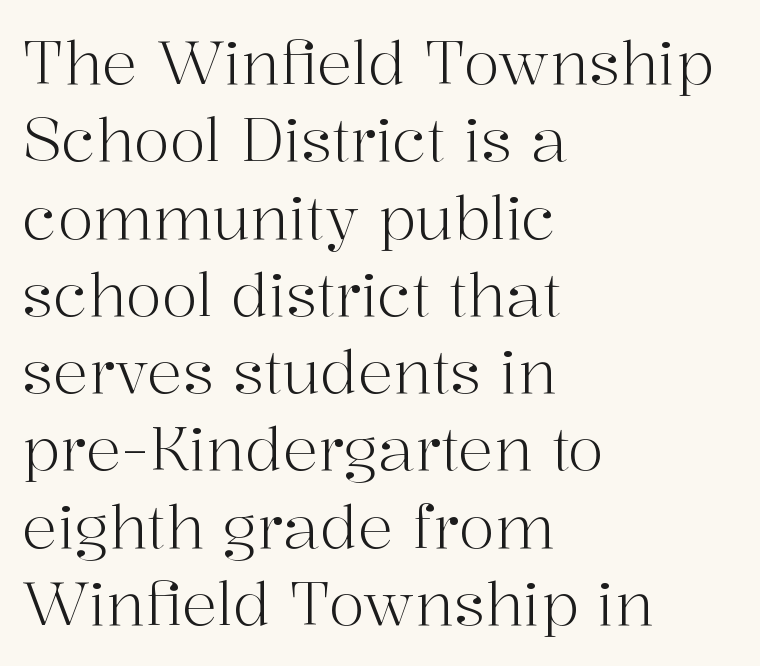
Q: Is the text bold? A: No.
Q: Is the text italic (slanted)? A: No, it is upright.
Q: Is the typeface a serif or a sans-serif typeface? A: Serif.
Q: Is the text underlined? A: No.
Q: How is the paragraph aligned? A: Left-aligned.
Q: Is the spacing between letters normal or unusually wide? A: Normal.
Q: Is the spacing between lines tight, normal or loose? A: Normal.
Q: Width (condensed, normal, or wide)? A: Normal.
Q: Stroke contrast? A: High.
Q: x-height? A: Medium.
Q: Monospaced? A: No.
